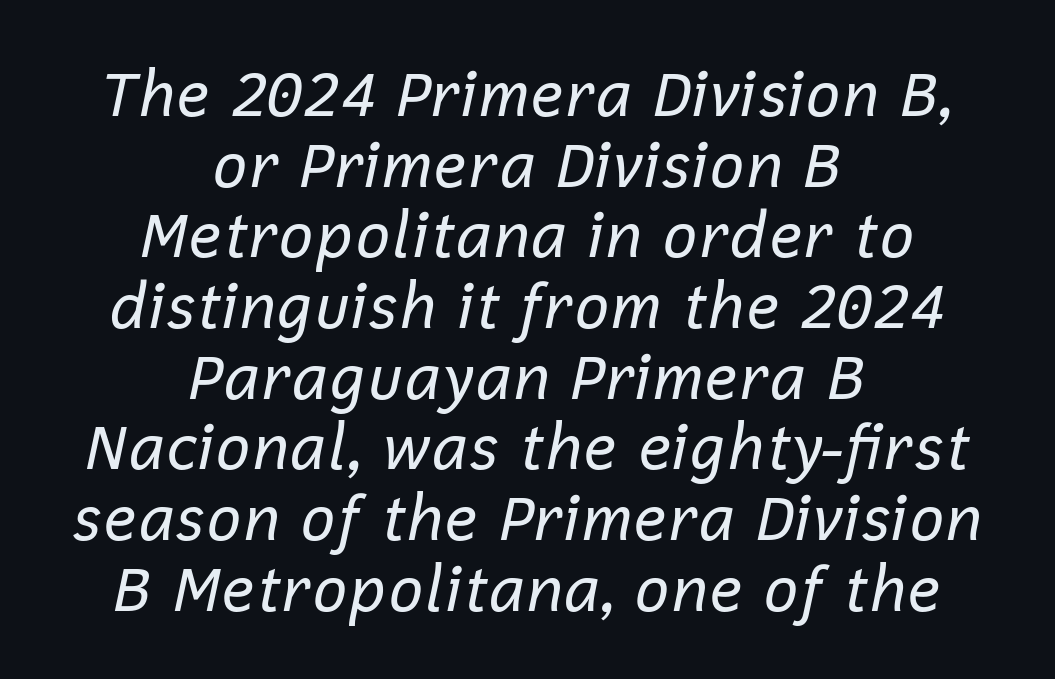
{"italic": "yes", "lean": "right", "slant_degrees": 12, "bold": "no", "weight": "regular", "width": "normal", "stroke_contrast": "low", "x_height": "medium", "monospaced": "no", "underline": "no", "align": "center", "line_spacing": "tight", "line_spacing_ratio": 1.14, "letter_spacing": "normal", "letter_spacing_em": 0.0, "glyph_px": 62}
